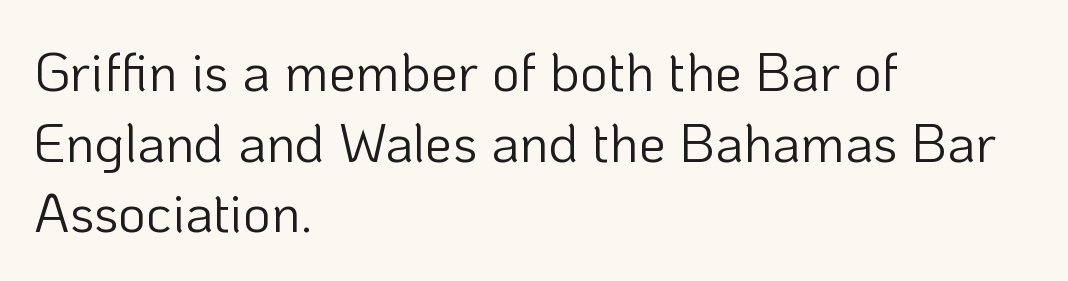
{"serif": "no", "italic": "no", "bold": "no", "weight": "light", "width": "normal", "stroke_contrast": "low", "x_height": "medium", "monospaced": "no", "underline": "no", "align": "left", "line_spacing": "normal", "line_spacing_ratio": 1.31, "letter_spacing": "normal", "letter_spacing_em": 0.0, "glyph_px": 54}
